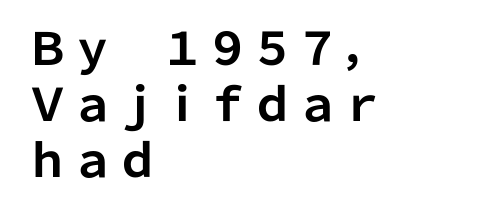
Q: Is the text bold? A: Yes.
Q: Is the text italic (slanted)? A: No, it is upright.
Q: Is the typeface a serif or a sans-serif typeface? A: Sans-serif.
Q: Is the text underlined? A: No.
Q: How is the paragraph aligned? A: Left-aligned.
Q: Is the spacing between letters normal or unusually wide? A: Normal.
Q: Width (condensed, normal, or wide)? A: Normal.
Q: Stroke contrast? A: Low.
Q: x-height? A: Medium.
Q: Monospaced? A: No.
